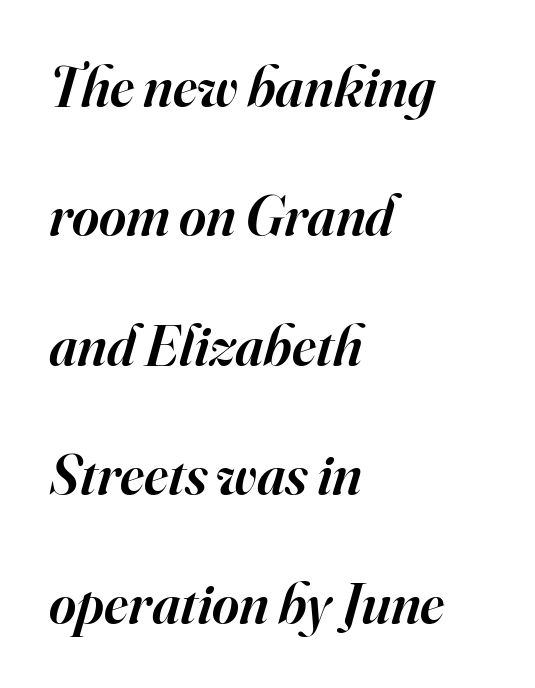
Horizontally, the lines are justified to the leading edge only. This sample uses plain, unmodified letter spacing. The face used here is proportionally spaced, like ordinary book or web type. This block would shrink considerably if given ordinary leading; it's expanded now. The rendering applies a slant to the glyphs.
